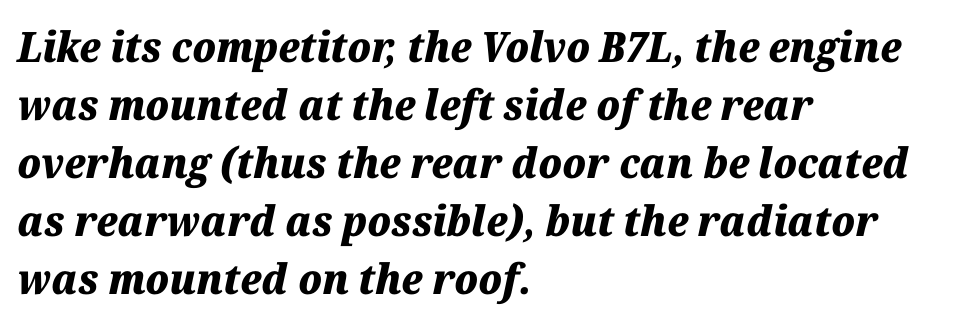
Is the letter spacing exaggerated? No — it looks like the ordinary default. The line-height multiplier appears to be the usual default. Just letters on the line, the space beneath them empty. Proportional: the letters do not fall into vertical columns. How heavy is the stroke? Heavy — this is a bold. The lettering tilts uniformly, giving the passage an italic look.
